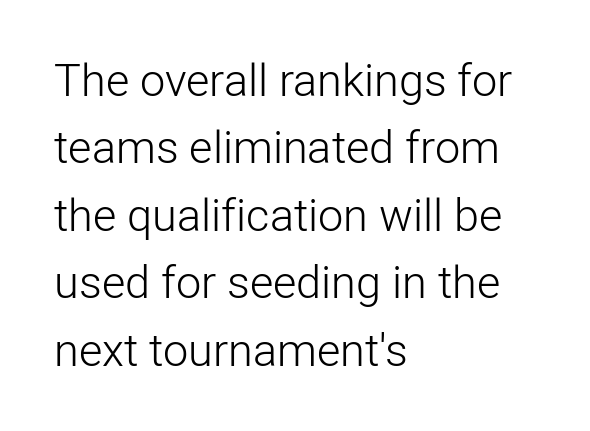
The image shows 45 px light sans-serif type, upright; set left-aligned, normal line spacing (1.5x), normal letter spacing, not underlined; low stroke contrast and a medium x-height.
